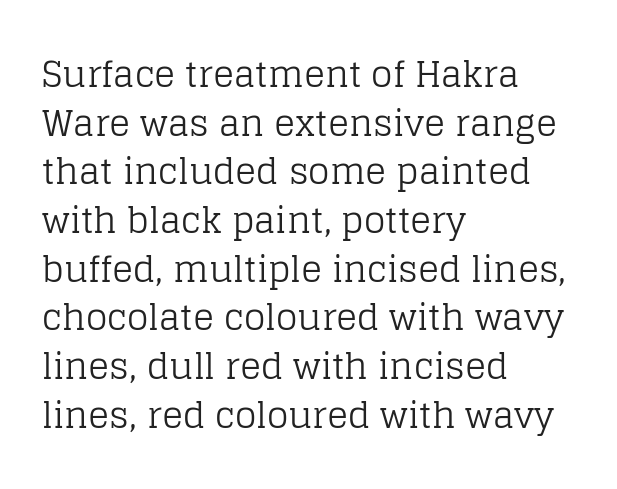
{"serif": "yes", "italic": "no", "bold": "no", "weight": "regular", "width": "normal", "stroke_contrast": "low", "x_height": "large", "monospaced": "no", "underline": "no", "align": "left", "line_spacing": "normal", "line_spacing_ratio": 1.39, "letter_spacing": "normal", "letter_spacing_em": 0.0, "glyph_px": 35}
